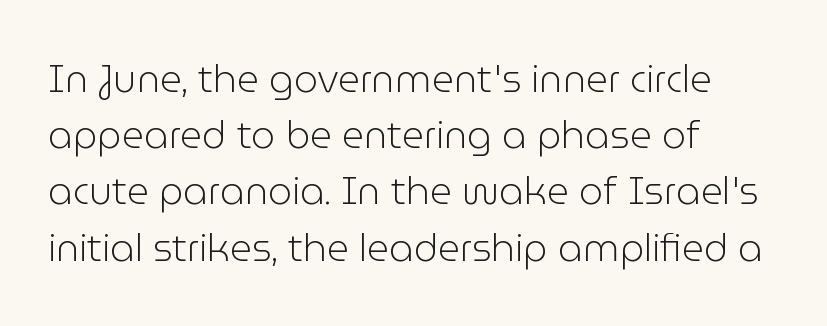
Q: Is the text bold? A: No.
Q: Is the text italic (slanted)? A: No, it is upright.
Q: Is the typeface a serif or a sans-serif typeface? A: Sans-serif.
Q: Is the text underlined? A: No.
Q: How is the paragraph aligned? A: Left-aligned.
Q: Is the spacing between letters normal or unusually wide? A: Normal.
Q: Is the spacing between lines tight, normal or loose? A: Normal.
Q: Width (condensed, normal, or wide)? A: Normal.
Q: Stroke contrast? A: Low.
Q: x-height? A: Medium.
Q: Monospaced? A: No.
